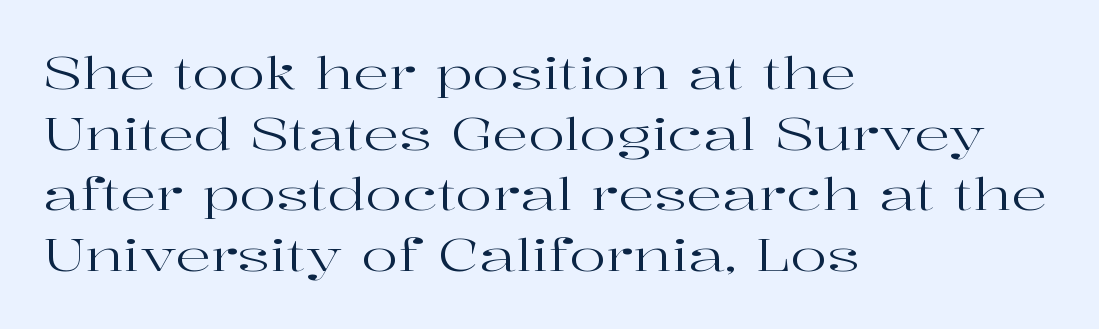
The image shows 44 px regular-weight, wide serif type, upright; set left-aligned, normal line spacing (1.38x), normal letter spacing, not underlined; high stroke contrast and a medium x-height.
